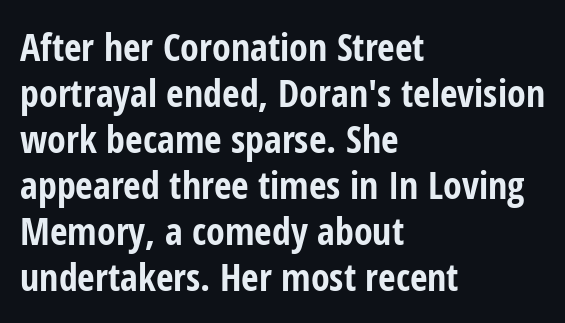
Honestly, there is no underline to notice here at all. This is sans-serif lettering, the kind often seen on screens and signage. The glyphs have the mass of a bold cut. The lettering stays uniformly vertical, giving the passage a roman look.
